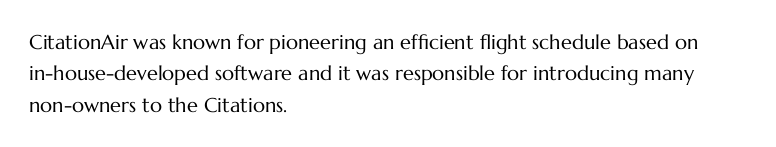
{"italic": "no", "bold": "no", "underline": "no", "align": "left", "line_spacing": "normal", "line_spacing_ratio": 1.57, "letter_spacing": "normal", "letter_spacing_em": 0.0, "glyph_px": 20}
